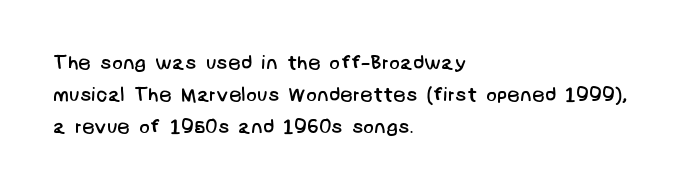
The passage shown has conventional tracking throughout. The vertical gap from one line to the next is medium. Unmarked baselines from the first word to the last. The letterforms sit at book weight or below. A student would call this left alignment; a typographer would say flush left, rag right.
